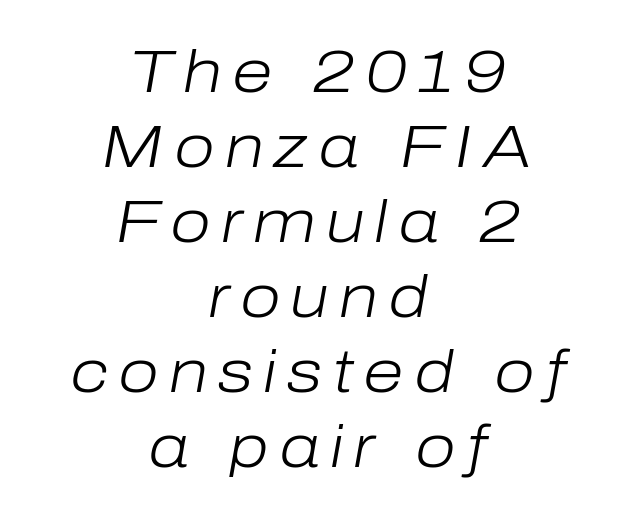
Q: Is the text bold? A: No.
Q: Is the text italic (slanted)? A: Yes, it leans right by about 10 degrees.
Q: Is the text underlined? A: No.
Q: How is the paragraph aligned? A: Centered.
Q: Is the spacing between lines tight, normal or loose? A: Normal.
Q: Width (condensed, normal, or wide)? A: Normal.
Q: Stroke contrast? A: Low.
Q: x-height? A: Medium.
Q: Monospaced? A: No.
